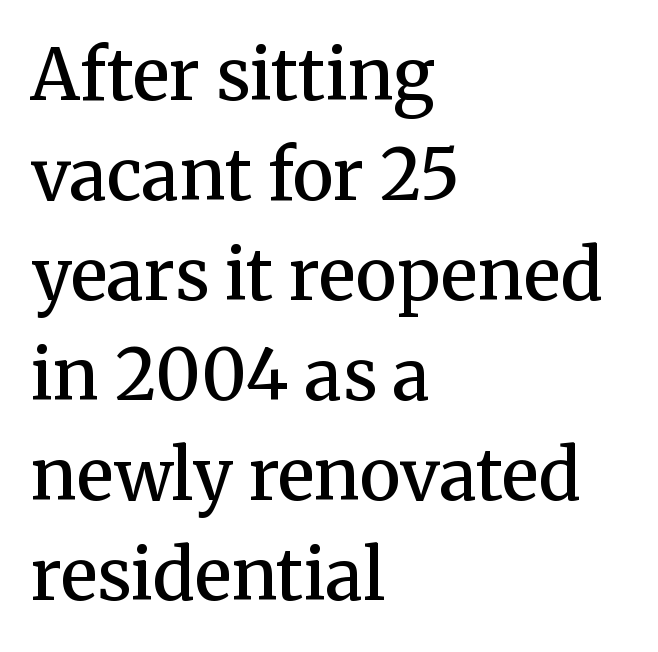
The image shows 70 px semibold serif type, upright; set left-aligned, normal line spacing (1.43x), normal letter spacing, not underlined; medium stroke contrast and a medium x-height.
